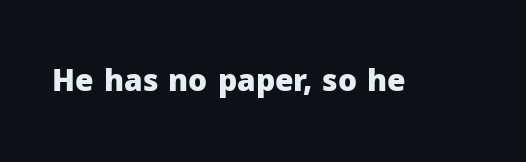
The image shows 30 px heavy sans-serif type, upright; set normal letter spacing, not underlined; low stroke contrast and a medium x-height.
